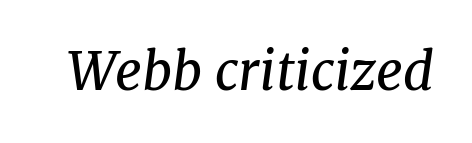
The image shows 52 px regular-weight serif type, italic (leaning right); set normal letter spacing, not underlined; medium stroke contrast and a medium x-height.
